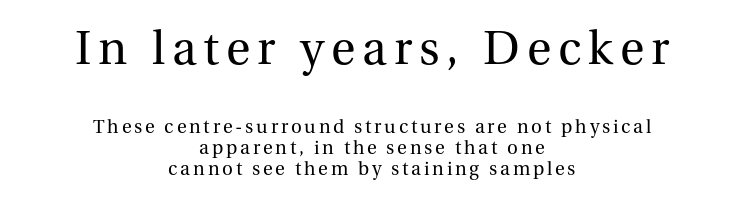
The image shows 50 px regular-weight serif type, upright; set centered, tight line spacing (1.04x), not underlined; the first (top) block is 2.5x larger; medium stroke contrast and a medium x-height.
